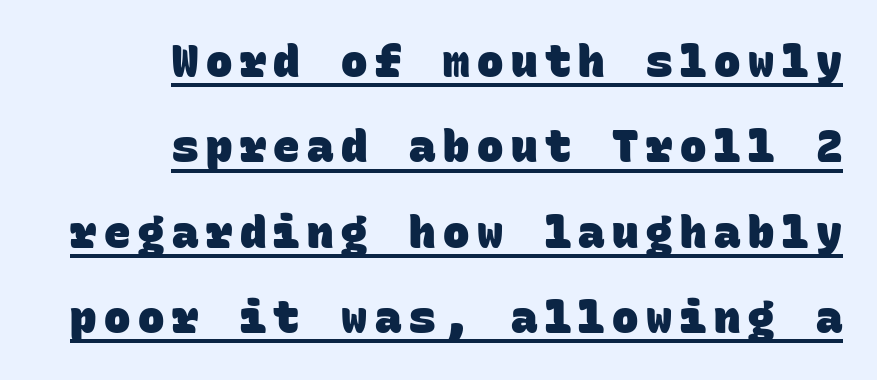
{"serif": "no", "bold": "yes", "weight": "heavy", "width": "normal", "stroke_contrast": "low", "x_height": "large", "monospaced": "yes", "underline": "yes", "align": "right", "line_spacing": "loose", "line_spacing_ratio": 1.94, "glyph_px": 44}
